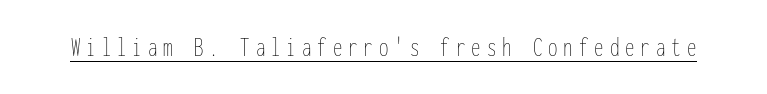
Looks like someone drew a line under every word here. This reads as an unemphasized weight, regular at the heaviest. You can tell it's not italic because the verticals are truly vertical. Tracking value appears strongly positive — letters spread wide.
